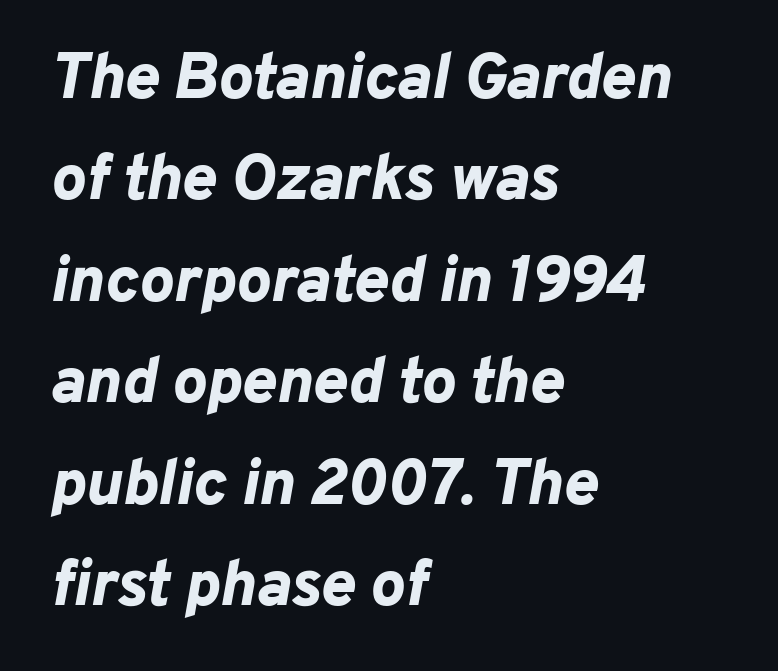
{"italic": "yes", "lean": "right", "slant_degrees": 10, "bold": "yes", "weight": "bold", "width": "normal", "stroke_contrast": "low", "x_height": "medium", "monospaced": "no", "underline": "no", "align": "left", "line_spacing": "normal", "line_spacing_ratio": 1.56, "letter_spacing": "normal", "letter_spacing_em": 0.0, "glyph_px": 65}
